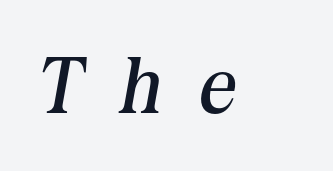
The font's italic variant was chosen for this text. The passage shown is typeset with a serif family. There is plenty of visible air inserted between adjacent glyphs. The letters look calm and open, with moderate or lighter stems. The space directly below the letters is spotless. Note the varied advance widths — an 'i' is clearly narrower than an 'm'.
